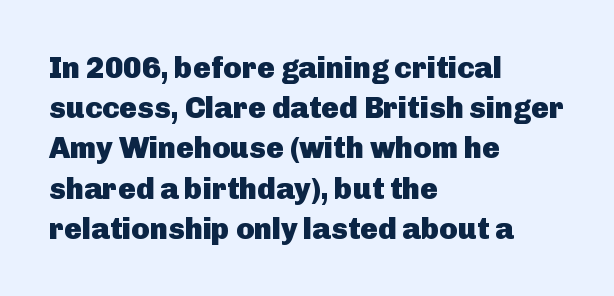
Q: Is the text bold? A: Yes.
Q: Is the text italic (slanted)? A: No, it is upright.
Q: Is the typeface a serif or a sans-serif typeface? A: Sans-serif.
Q: Is the text underlined? A: No.
Q: How is the paragraph aligned? A: Left-aligned.
Q: Is the spacing between letters normal or unusually wide? A: Normal.
Q: Is the spacing between lines tight, normal or loose? A: Normal.
Q: Width (condensed, normal, or wide)? A: Normal.
Q: Stroke contrast? A: Low.
Q: x-height? A: Medium.
Q: Monospaced? A: No.
